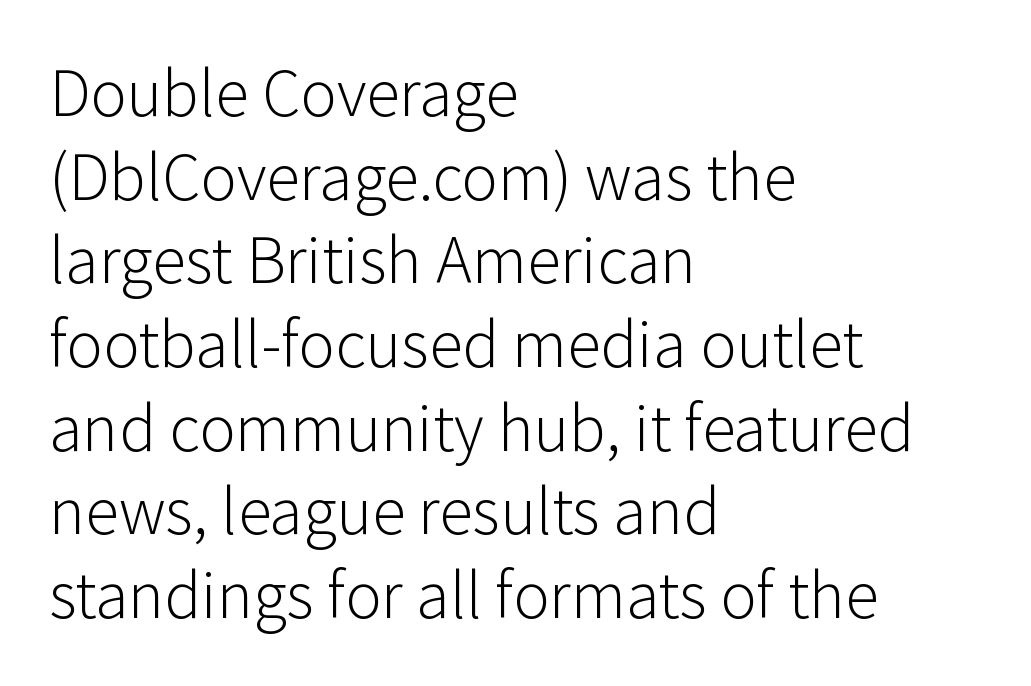
{"serif": "no", "italic": "no", "bold": "no", "weight": "light", "width": "normal", "stroke_contrast": "low", "x_height": "medium", "monospaced": "no", "underline": "no", "align": "left", "line_spacing_ratio": 1.23, "letter_spacing": "normal", "letter_spacing_em": 0.0, "glyph_px": 68}
